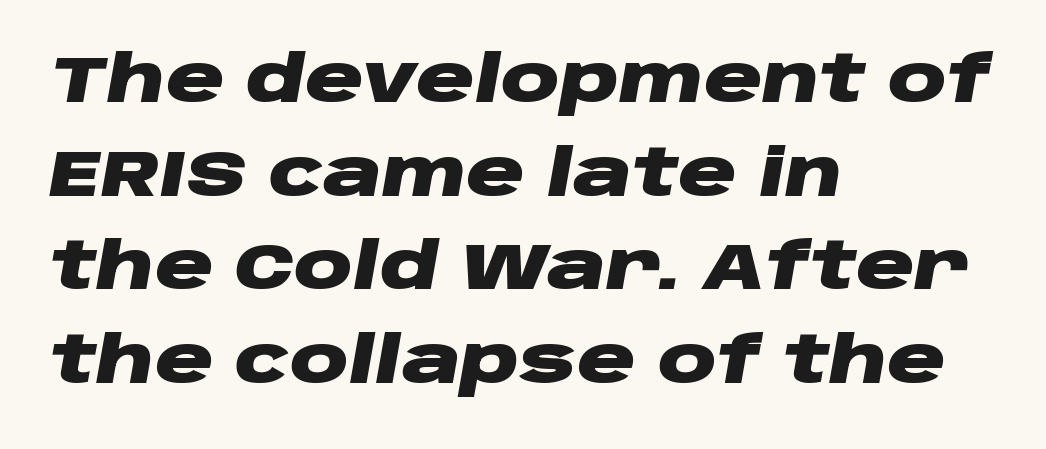
If you drew a ruler down the left edge, every line would touch it. Glance below the letters and you will spot only blank space. Characters follow at the spacing the type designer built in. Weight check: bold — yes, fully. Characters are canted at an angle relative to the baseline's perpendicular. Does the leading feel generous? No, just average.
